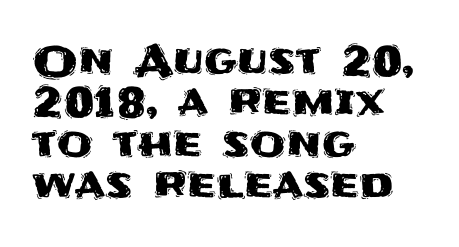
Q: Is the text italic (slanted)? A: No, it is upright.
Q: Is the typeface a serif or a sans-serif typeface? A: Sans-serif.
Q: Is the text underlined? A: No.
Q: How is the paragraph aligned? A: Left-aligned.
Q: Is the spacing between letters normal or unusually wide? A: Normal.
Q: Is the spacing between lines tight, normal or loose? A: Tight.
Q: Width (condensed, normal, or wide)? A: Normal.
Q: Stroke contrast? A: Medium.
Q: x-height? A: Large.
Q: Monospaced? A: No.
